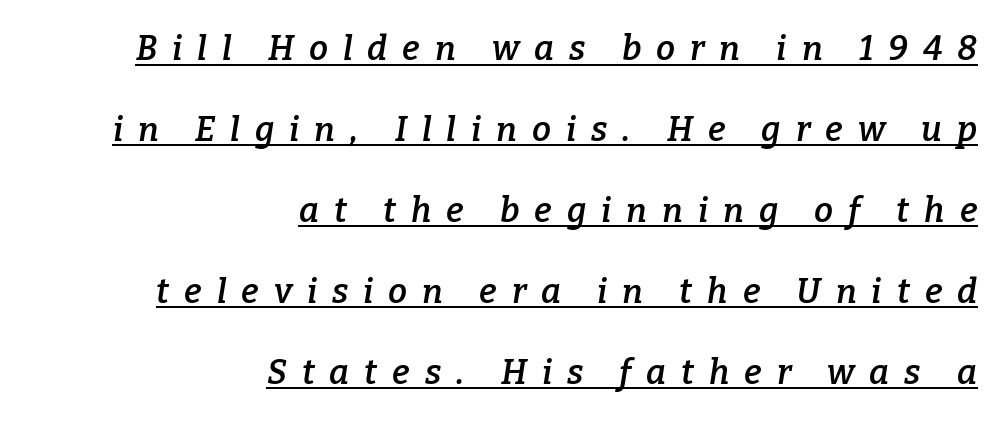
The image shows 34 px semibold serif type, italic (leaning right); set right-aligned, loose line spacing (2.38x), unusually wide letter spacing (+0.44 em), underlined; low stroke contrast and a medium x-height.
